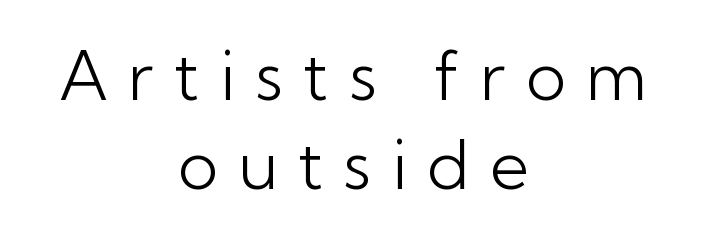
Regarding serifs, this sample does without them. Do the characters align in a grid? No, the font is proportional. Plain, unruled lines of type. Quick note: interline space is typical.
